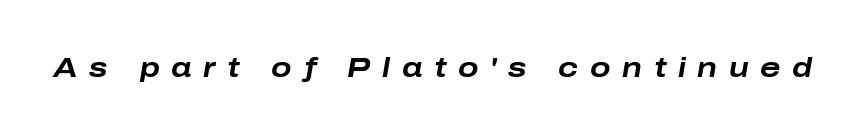
{"italic": "yes", "lean": "right", "slant_degrees": 10, "bold": "yes", "underline": "no", "letter_spacing": "wide", "letter_spacing_em": 0.43, "glyph_px": 27}
